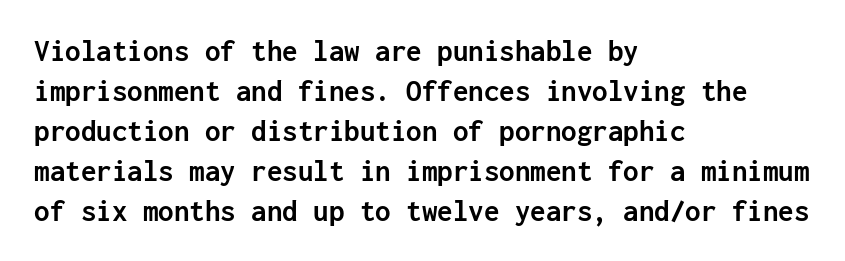
{"serif": "no", "italic": "no", "bold": "yes", "weight": "semibold", "width": "normal", "stroke_contrast": "low", "x_height": "medium", "monospaced": "yes", "underline": "no", "align": "left", "line_spacing": "normal", "line_spacing_ratio": 1.29, "letter_spacing": "normal", "letter_spacing_em": 0.0, "glyph_px": 31}
